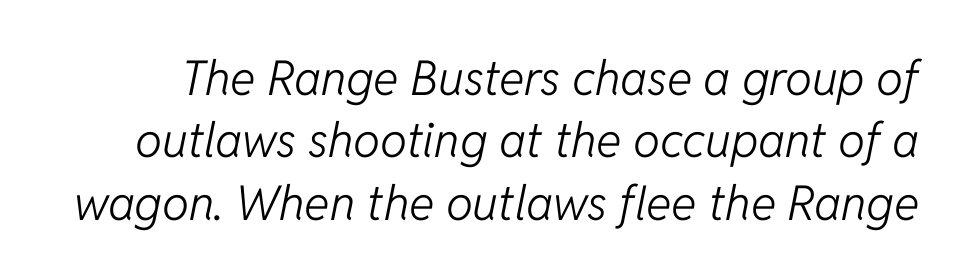
These lines are rendered in a variable-pitch font. How would I describe the line gaps? Plain and ordinary. Underline: absent. There's an unmistakable incline to the writing here. Tracking here is standard; glyphs follow each other at the usual distance. Weight: regular or lighter.
